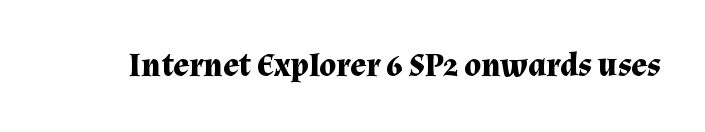
The image shows 33 px bold serif type, upright; set normal letter spacing, not underlined; medium stroke contrast and a medium x-height.
